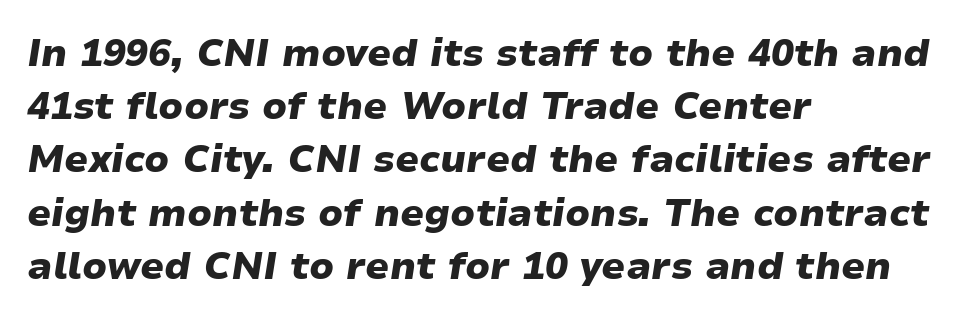
The image shows 38 px heavy, wide type, italic (leaning right); set left-aligned, normal line spacing (1.4x), normal letter spacing, not underlined; low stroke contrast and a medium x-height.
